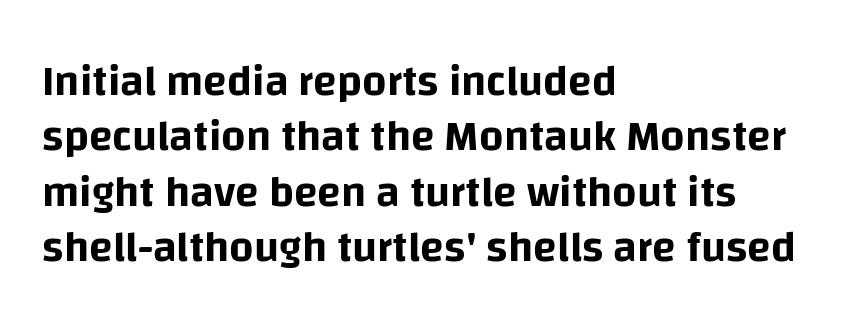
Type style note: lacks serifs. Varying glyph widths throughout — classic text-font behaviour. Summary of vertical rhythm: regular, with standard interline spacing. Caption: multi-line text, flush left, ragged right.
